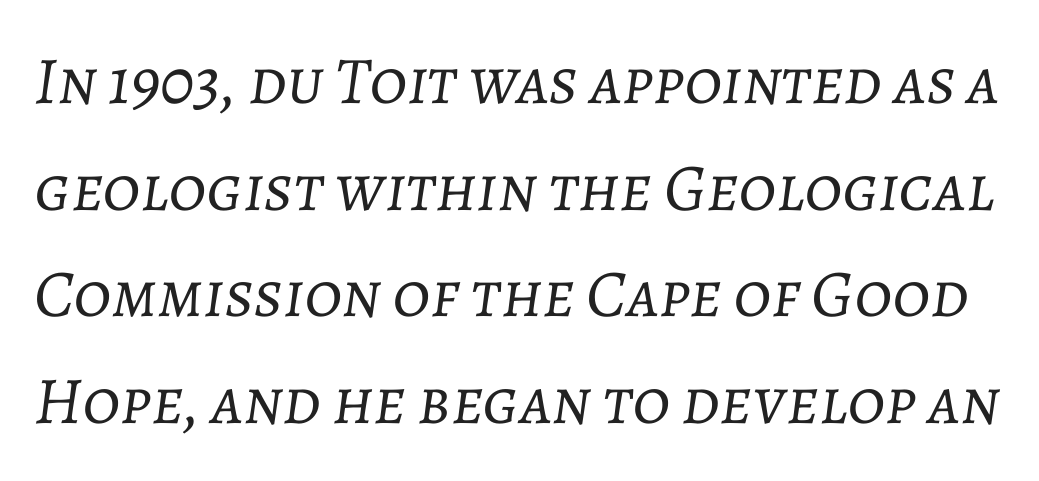
{"italic": "yes", "lean": "right", "slant_degrees": 7, "bold": "no", "weight": "light", "width": "normal", "stroke_contrast": "low", "x_height": "medium", "monospaced": "no", "underline": "no", "line_spacing": "normal", "line_spacing_ratio": 1.59, "letter_spacing": "normal", "letter_spacing_em": 0.0, "glyph_px": 67}
